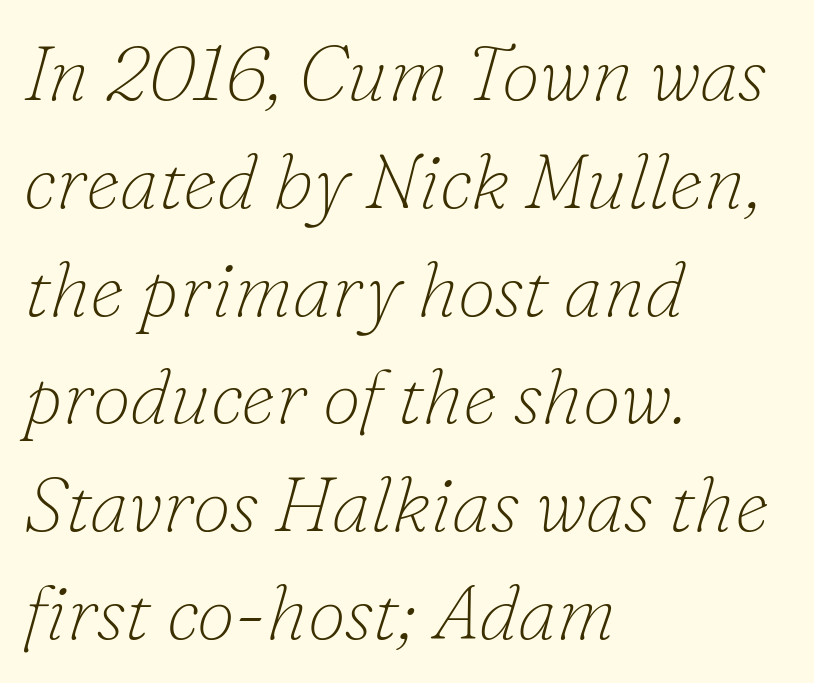
{"serif": "yes", "italic": "yes", "lean": "right", "slant_degrees": 16, "bold": "no", "weight": "thin", "width": "normal", "stroke_contrast": "low", "x_height": "small", "monospaced": "no", "underline": "no", "align": "left", "line_spacing": "normal", "line_spacing_ratio": 1.4, "letter_spacing": "normal", "letter_spacing_em": 0.0, "glyph_px": 77}
